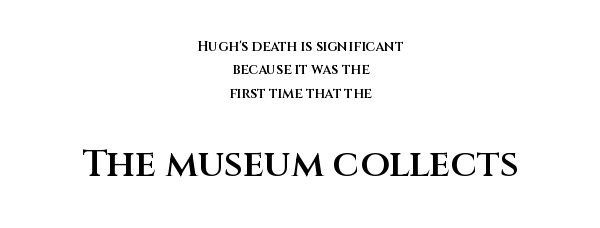
The image shows 38 px semibold sans-serif type, upright; set centered, normal line spacing (1.67x), normal letter spacing, not underlined; the second (bottom) block is 2.71x larger; medium stroke contrast and a large x-height.
